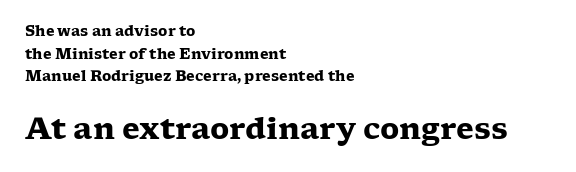
The image shows 29 px heavy, wide serif type, upright; set left-aligned, normal line spacing (1.62x), normal letter spacing, not underlined; the second (bottom) block is 2.07x larger; low stroke contrast and a medium x-height.
